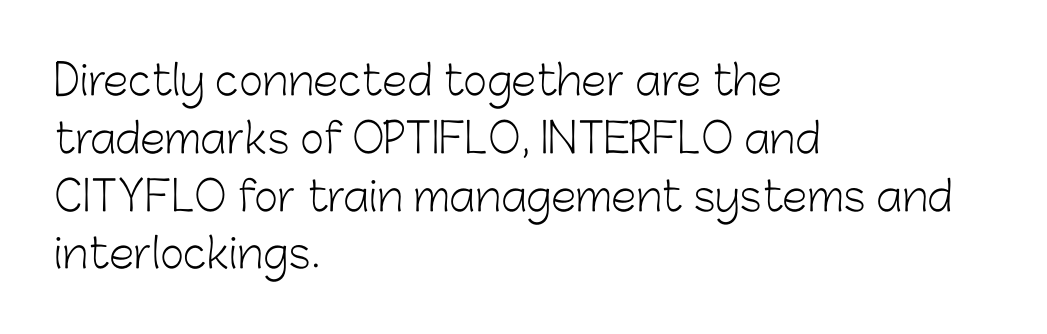
{"serif": "no", "italic": "no", "bold": "no", "weight": "light", "width": "normal", "stroke_contrast": "low", "x_height": "medium", "monospaced": "no", "underline": "no", "align": "left", "line_spacing": "normal", "line_spacing_ratio": 1.41, "letter_spacing": "normal", "letter_spacing_em": 0.0, "glyph_px": 41}
